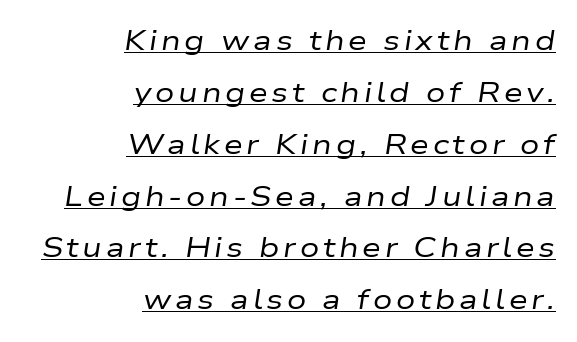
These lines are set flush right with a ragged left edge. Is this a heavy cut? Hardly; it is regular or lighter. The vertical gap from one line to the next is large. Honestly, the underline is the first thing you notice here. The specimen reads as italic at a glance.
